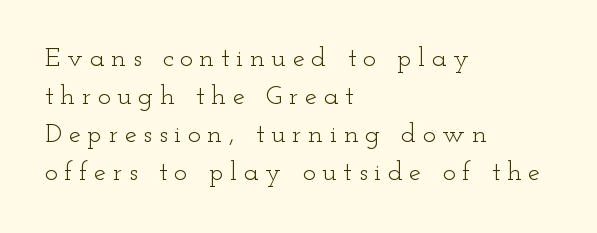
The image shows 27 px text type, upright; set left-aligned, normal line spacing (1.41x), unusually wide letter spacing (+0.25 em), not underlined.
